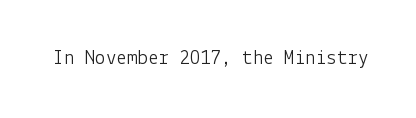
The passage shown is not underscored anywhere. The font's upright variant was chosen for this text. Stems here are at most as thick as an everyday book face. Observe the ordinary spacing: letters are neighbours, not strangers.
